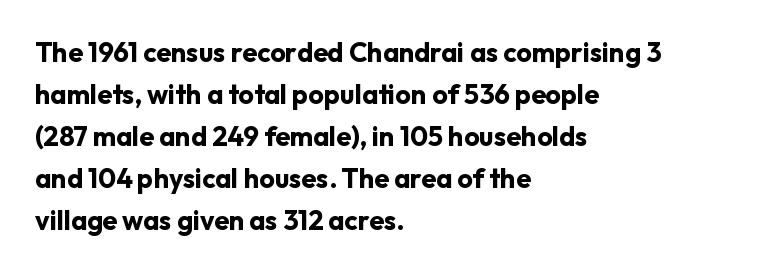
Nothing unusual about the tracking: characters are spaced as the font intends. Layout note: lines flush left. Does the lettering tilt? It doesn't — this is upright. The characters look thick and weighty, a clear bold. If you measured baseline to baseline, you'd find a middling distance. Underlining? Definitely not there.
